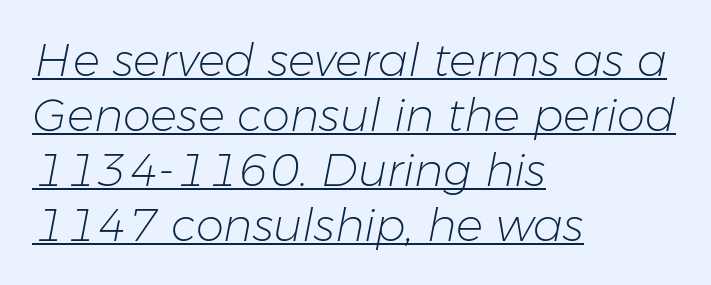
The image shows 45 px light type, italic (leaning right); set left-aligned, line spacing 1.22x, normal letter spacing, underlined; low stroke contrast and a medium x-height.
